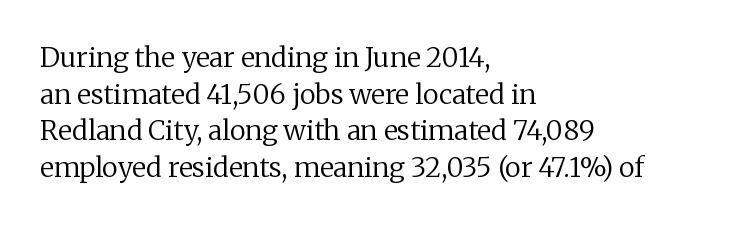
Reading down the block, your eye returns to a fixed left position each line. Do the letters lean? They stand straight. The strip under each line holds only bare page. Bold? No — there's no thickening of the strokes. Line spacing here is normal. Glyph-to-glyph distance matches everyday printed text.
